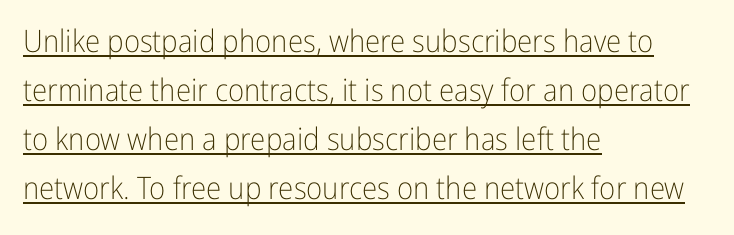
The image shows 31 px light, condensed sans-serif type, upright; set left-aligned, normal line spacing (1.58x), normal letter spacing, underlined; low stroke contrast and a medium x-height.
